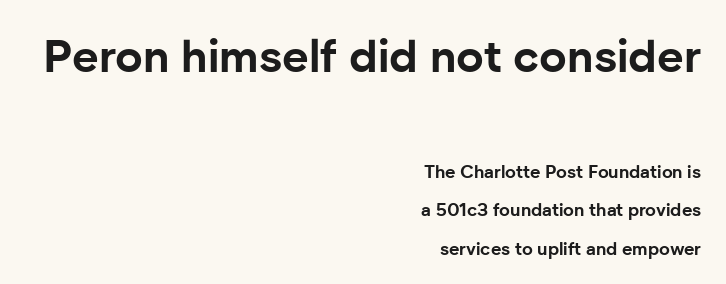
Proportional: the letters do not fall into vertical columns. Nope, not italic — everything's standing straight. Tracking value appears to be zero — textbook default spacing. Which chunk is bigger? The first one — the top block dwarfs the bottom. Compared with an ordinary text face, these strokes are far heavier — a full bold.
